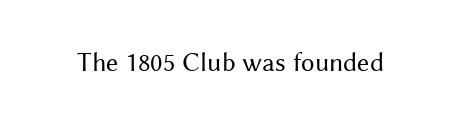
{"italic": "no", "bold": "no", "underline": "no", "letter_spacing": "normal", "letter_spacing_em": 0.0, "glyph_px": 27}
